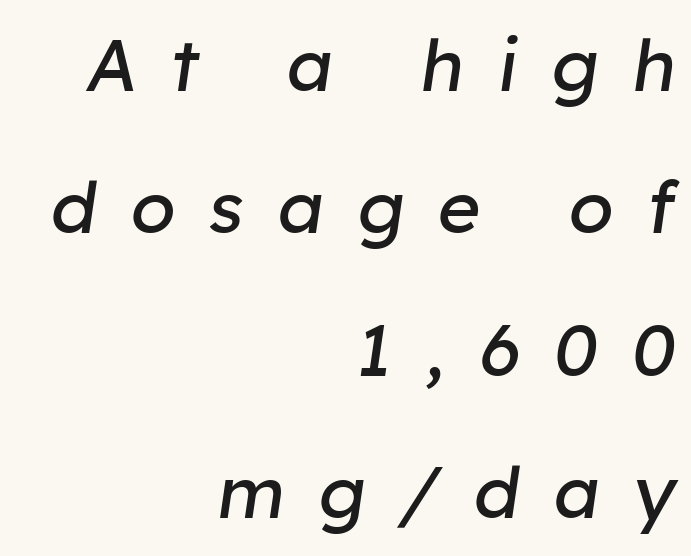
Q: Is the text bold? A: No.
Q: Is the text italic (slanted)? A: Yes, it leans right by about 8 degrees.
Q: Is the text underlined? A: No.
Q: How is the paragraph aligned? A: Right-aligned.
Q: Is the spacing between letters normal or unusually wide? A: Unusually wide.
Q: Is the spacing between lines tight, normal or loose? A: Loose.
Q: Width (condensed, normal, or wide)? A: Normal.
Q: Stroke contrast? A: Low.
Q: x-height? A: Medium.
Q: Monospaced? A: No.
